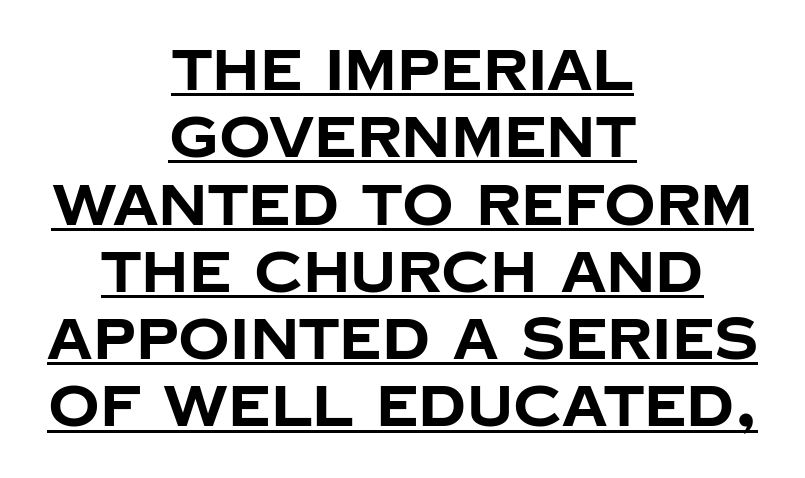
This sample uses plain, unmodified letter spacing. The type family on display is of the sans-serif kind. Compared with an ordinary text face, these strokes are far heavier — a full bold. Notice how the passage keeps no hard edge, just a central spine. The lettering stays uniformly vertical, giving the passage a roman look. The rendered words wear a rule along their underside.
